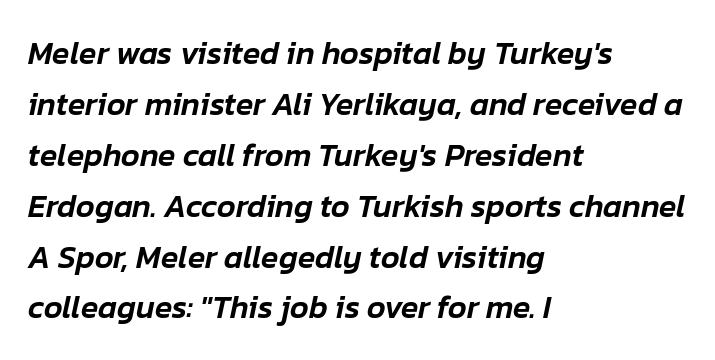
Q: Is the text italic (slanted)? A: Yes, it leans right by about 12 degrees.
Q: Is the text underlined? A: No.
Q: How is the paragraph aligned? A: Left-aligned.
Q: Is the spacing between letters normal or unusually wide? A: Normal.
Q: Is the spacing between lines tight, normal or loose? A: Normal.
Q: Width (condensed, normal, or wide)? A: Normal.
Q: Stroke contrast? A: Low.
Q: x-height? A: Medium.
Q: Monospaced? A: No.
